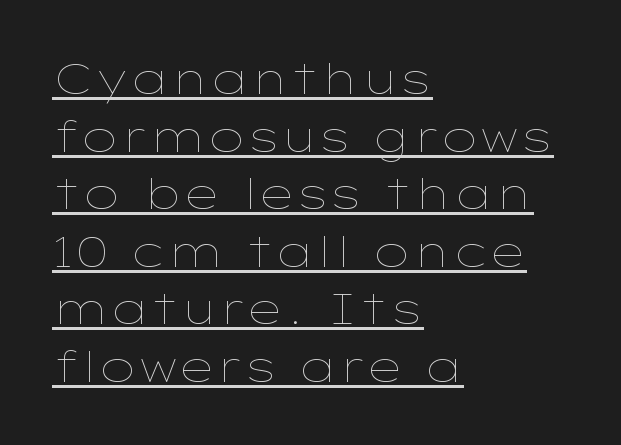
The image shows 42 px thin, wide type, upright; set left-aligned, normal line spacing (1.37x), normal letter spacing, underlined; low stroke contrast and a medium x-height.
